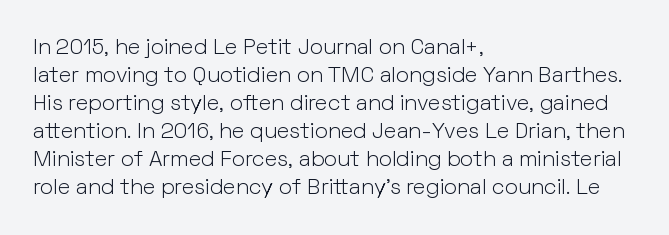
No extra ink here — the face is not bold. Students, observe: this is what conventionally led text looks like. Visually the block forms a straight wall on the left and a jagged coastline on the right. Clear beneath every line of the passage.
